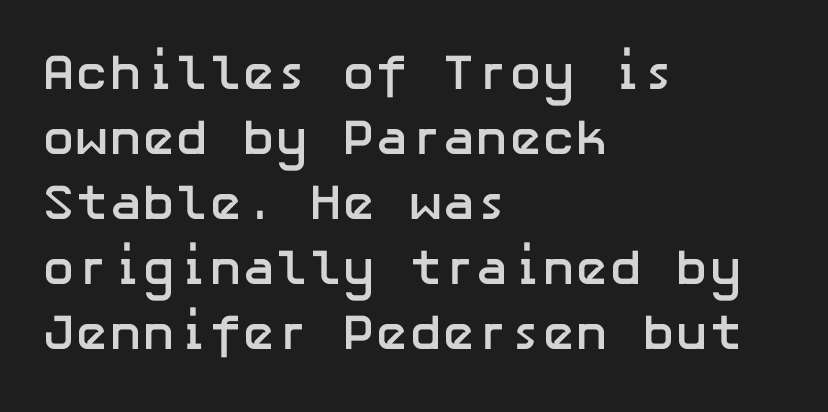
The image shows 50 px semibold sans-serif type, upright; set left-aligned, normal line spacing (1.3x), normal letter spacing, not underlined; low stroke contrast and a medium x-height.
